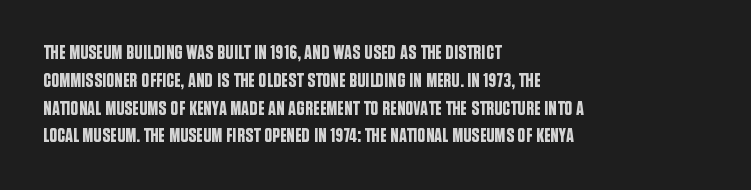
{"italic": "no", "underline": "no", "align": "left", "line_spacing": "normal", "line_spacing_ratio": 1.39, "letter_spacing": "normal", "letter_spacing_em": 0.0, "glyph_px": 20}
